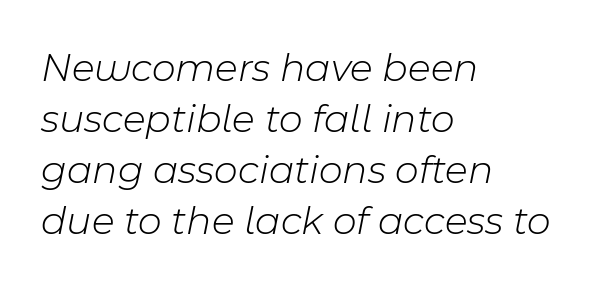
No extra tracking has been applied to these lines. The specimen omits any rule beneath the text block's lines. Line beginnings align vertically; line endings do not. These glyphs show unthickened strokes, regular width or finer.
